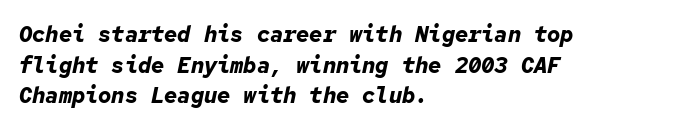
Baseline-to-baseline distance is the conventional proportion of letter height. The rag falls on the right side of this text block. Compared with typical body copy, the letter spacing here is the same. Bare-footed words on every line. Every character sits at an angle, as italics do.
